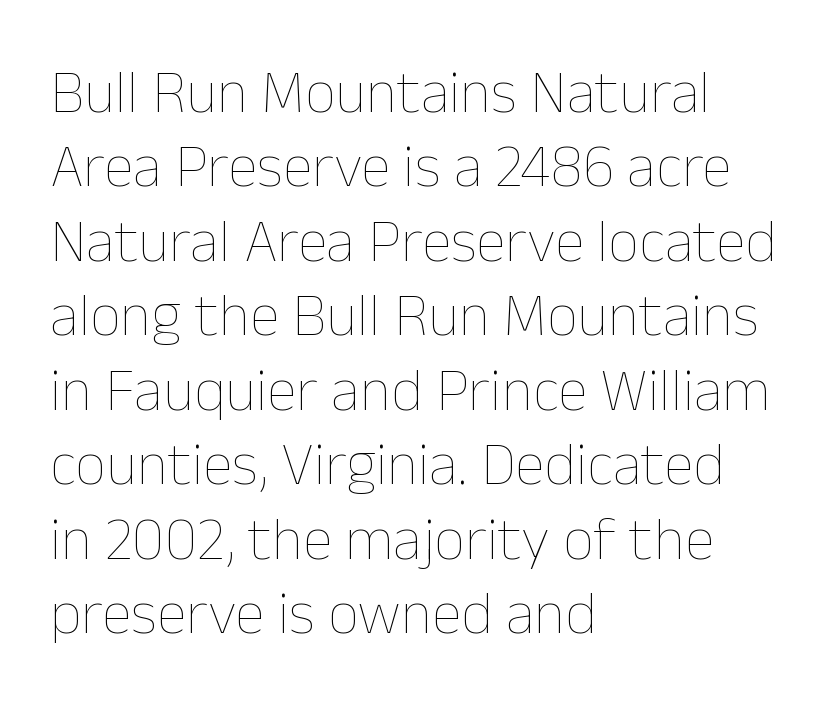
{"italic": "no", "bold": "no", "weight": "thin", "width": "normal", "stroke_contrast": "low", "x_height": "medium", "monospaced": "no", "underline": "no", "align": "left", "line_spacing_ratio": 1.22, "letter_spacing": "normal", "letter_spacing_em": 0.0, "glyph_px": 61}
